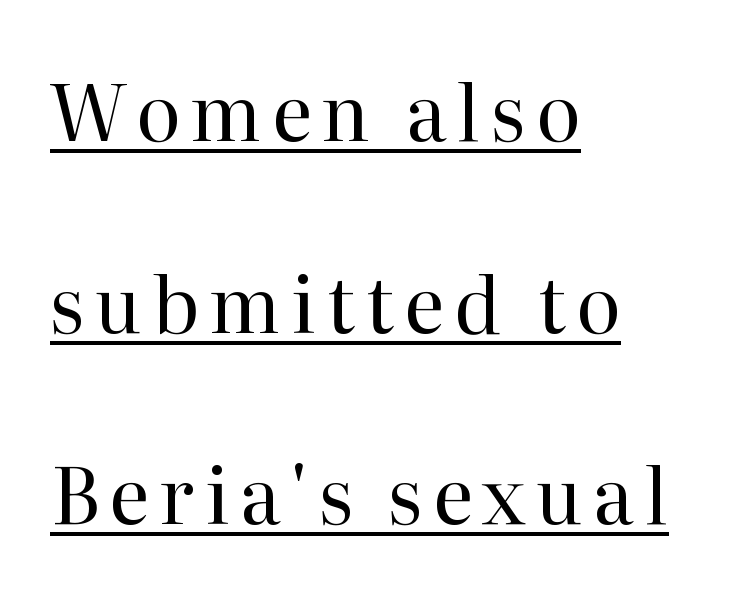
Typographically, this falls in the serif category. This sample uses an upright cut, with every glyph sitting square on the baseline. The font sits on the lighter half of the weight spectrum, regular included. Emphasis is given by a line drawn under the lettering. How would I describe the line gaps? Wide and relaxed. The rendering uses natural spacing where letterforms have individual widths.
